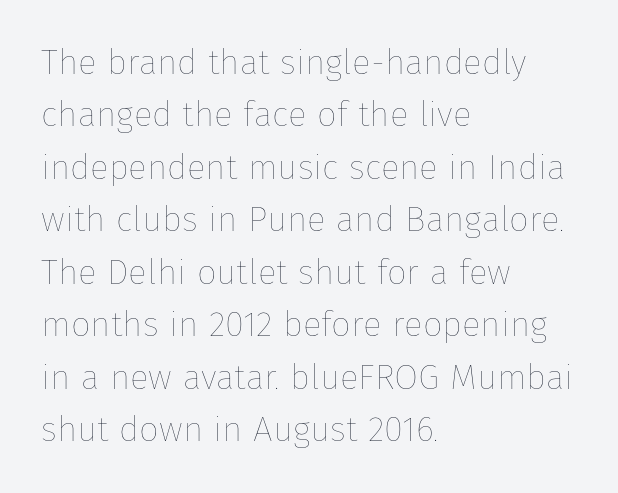
{"italic": "no", "bold": "no", "weight": "thin", "width": "normal", "stroke_contrast": "low", "x_height": "medium", "monospaced": "no", "underline": "no", "align": "left", "line_spacing": "normal", "line_spacing_ratio": 1.5, "letter_spacing": "normal", "letter_spacing_em": 0.0, "glyph_px": 35}
